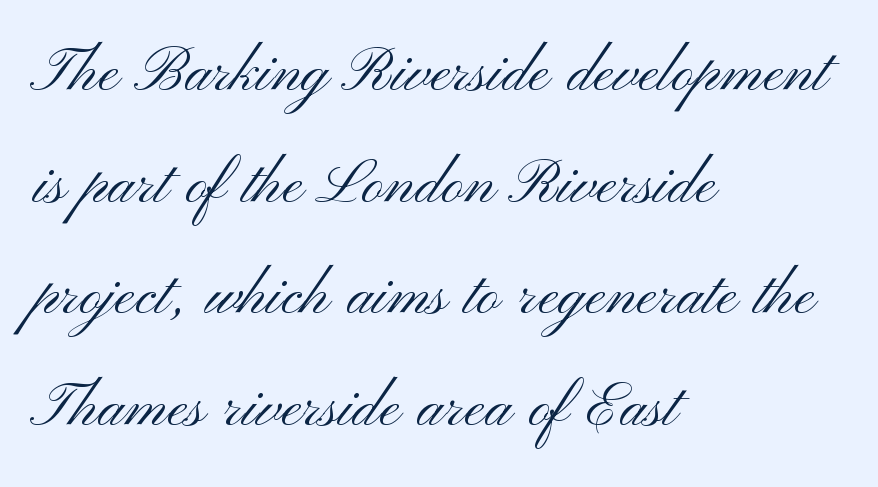
The image shows 77 px light, wide sans-serif type; set left-aligned, normal line spacing (1.45x), normal letter spacing, not underlined; medium stroke contrast and a small x-height.
